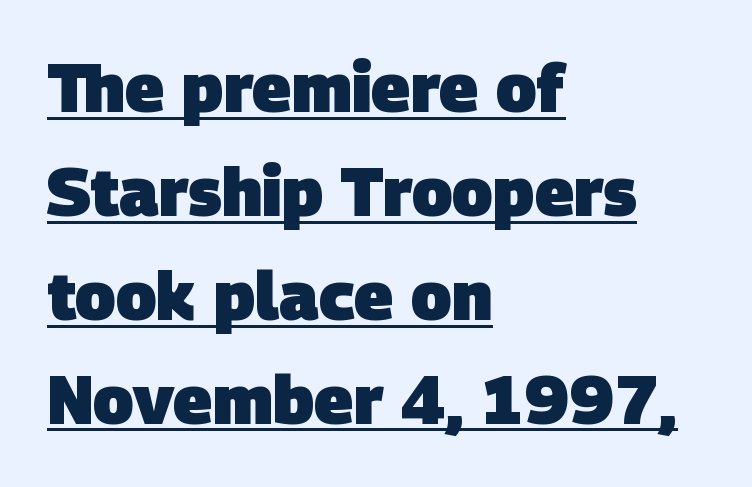
Leftover space on each line is placed entirely after the last word. Think of a printed novel: that variable character pitch is what you see here. Typesetter's note: full bold, strokes at maximum text heaviness. The line-height multiplier appears to be the usual default. Here the glyphs are tracked normally, forming tight word shapes.
